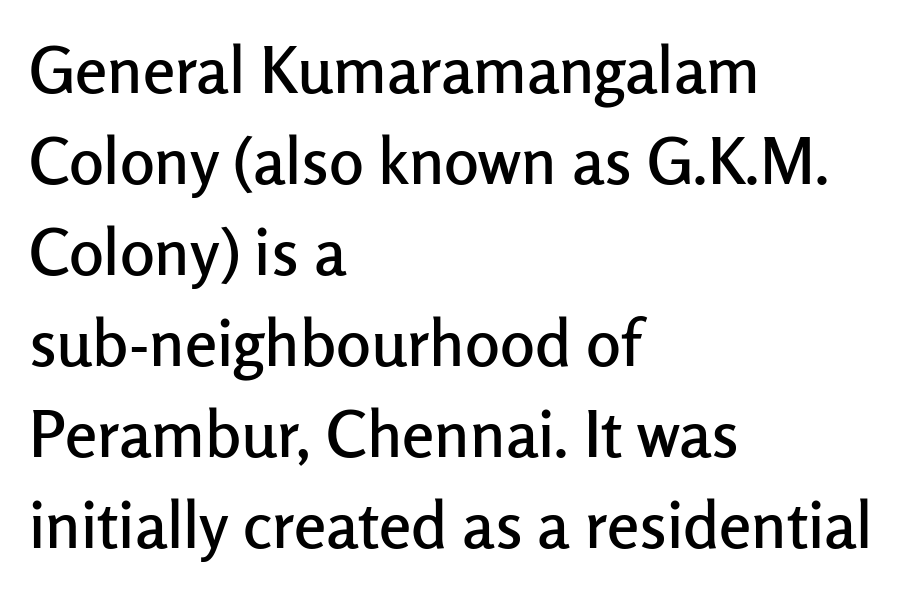
The image shows 65 px sans-serif type, upright; set left-aligned, normal line spacing (1.4x), normal letter spacing, not underlined; low stroke contrast and a medium x-height.
